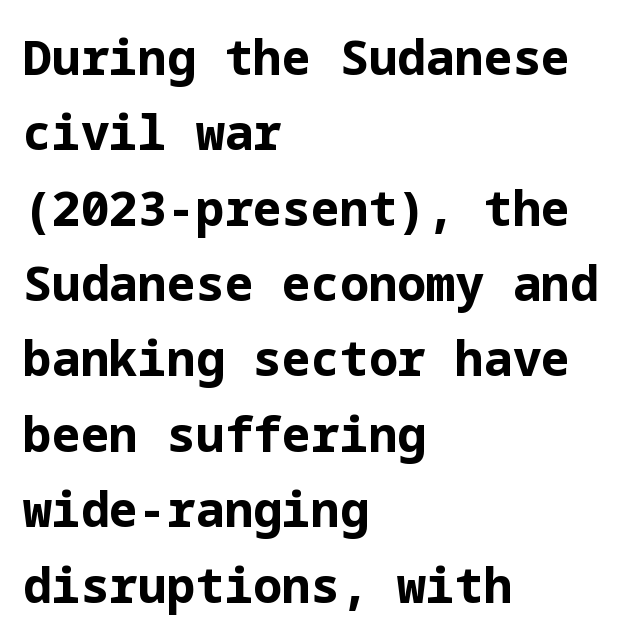
Q: Is the text bold? A: Yes.
Q: Is the text italic (slanted)? A: No, it is upright.
Q: Is the typeface a serif or a sans-serif typeface? A: Sans-serif.
Q: Is the text underlined? A: No.
Q: How is the paragraph aligned? A: Left-aligned.
Q: Is the spacing between letters normal or unusually wide? A: Normal.
Q: Is the spacing between lines tight, normal or loose? A: Normal.
Q: Width (condensed, normal, or wide)? A: Normal.
Q: Stroke contrast? A: Low.
Q: x-height? A: Medium.
